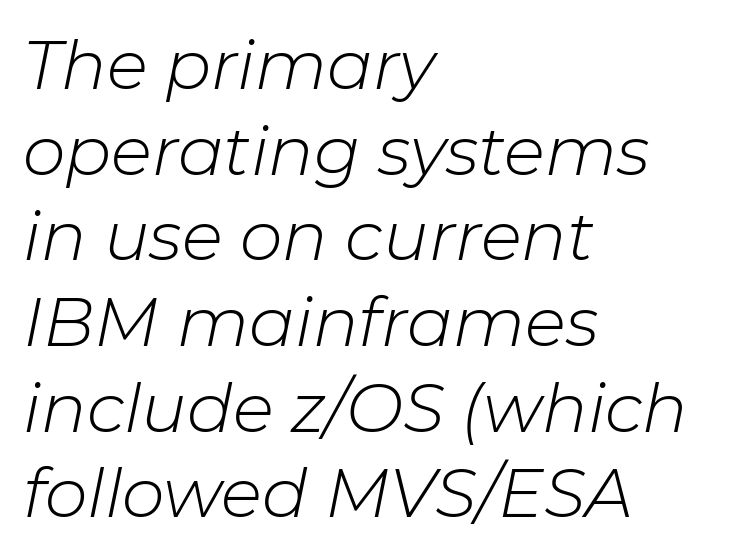
{"italic": "yes", "lean": "right", "slant_degrees": 11, "bold": "no", "weight": "light", "width": "normal", "stroke_contrast": "low", "x_height": "medium", "monospaced": "no", "underline": "no", "align": "left", "line_spacing": "normal", "line_spacing_ratio": 1.26, "letter_spacing": "normal", "letter_spacing_em": 0.0, "glyph_px": 68}
